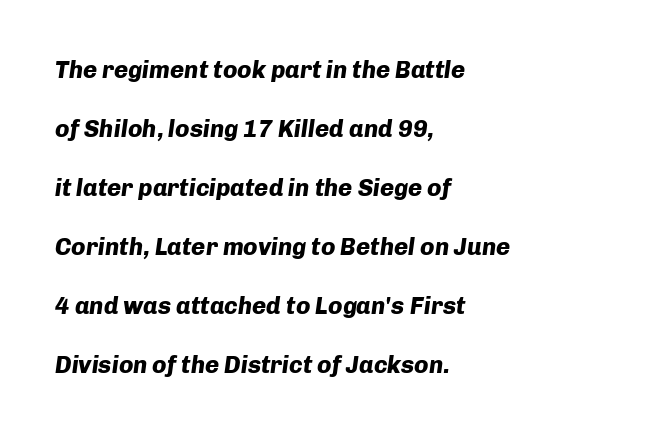
Each glyph is drawn with heavy, bold strokes. The glyphs look as if they've been sheared to an angle. Has an underline been added? It has not. Does the leading feel generous? Absolutely, it's lavish.
